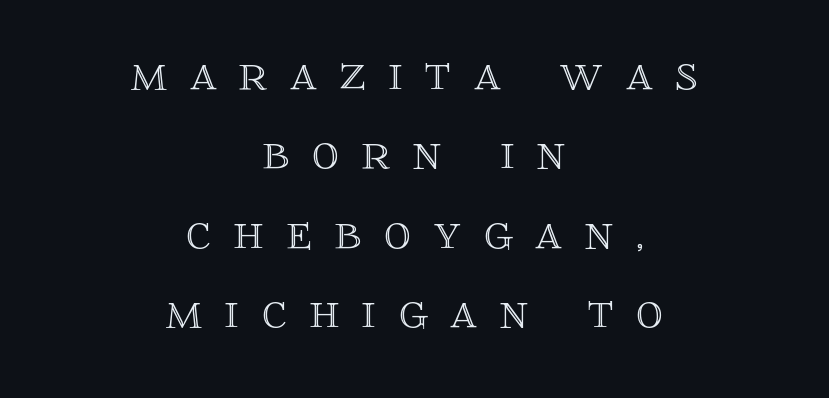
Q: Is the text italic (slanted)? A: No, it is upright.
Q: Is the text underlined? A: No.
Q: How is the paragraph aligned? A: Centered.
Q: Is the spacing between letters normal or unusually wide? A: Unusually wide.
Q: Is the spacing between lines tight, normal or loose? A: Normal.
Q: Width (condensed, normal, or wide)? A: Normal.
Q: x-height? A: Large.
Q: Monospaced? A: No.
